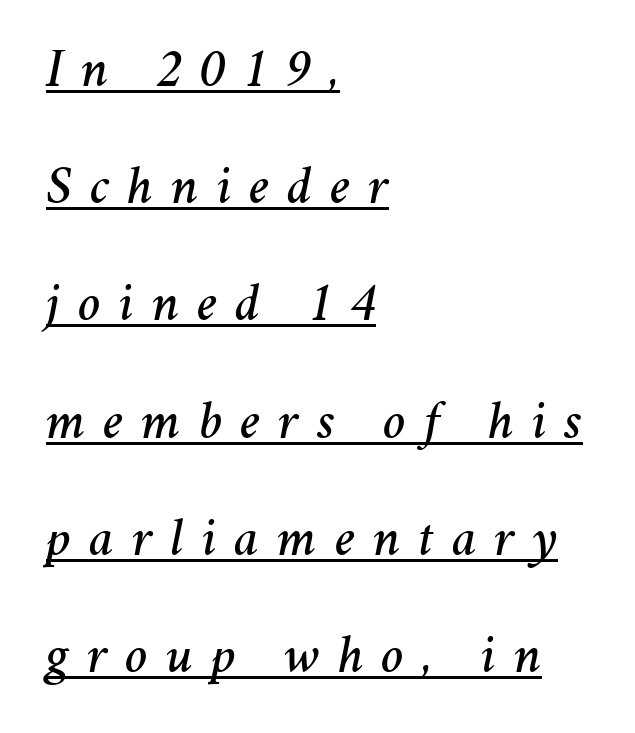
Q: Is the text italic (slanted)? A: Yes, it leans right by about 11 degrees.
Q: Is the text underlined? A: Yes.
Q: How is the paragraph aligned? A: Left-aligned.
Q: Is the spacing between letters normal or unusually wide? A: Unusually wide.
Q: Is the spacing between lines tight, normal or loose? A: Loose.
Q: Width (condensed, normal, or wide)? A: Normal.
Q: Stroke contrast? A: Medium.
Q: x-height? A: Medium.
Q: Monospaced? A: No.
